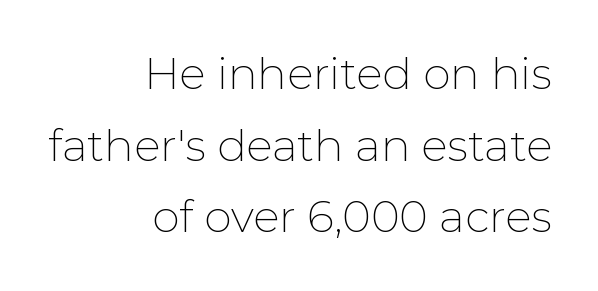
Q: Is the text bold? A: No.
Q: Is the text italic (slanted)? A: No, it is upright.
Q: Is the typeface a serif or a sans-serif typeface? A: Sans-serif.
Q: Is the text underlined? A: No.
Q: How is the paragraph aligned? A: Right-aligned.
Q: Is the spacing between letters normal or unusually wide? A: Normal.
Q: Is the spacing between lines tight, normal or loose? A: Normal.
Q: Width (condensed, normal, or wide)? A: Normal.
Q: Stroke contrast? A: Low.
Q: x-height? A: Medium.
Q: Monospaced? A: No.
